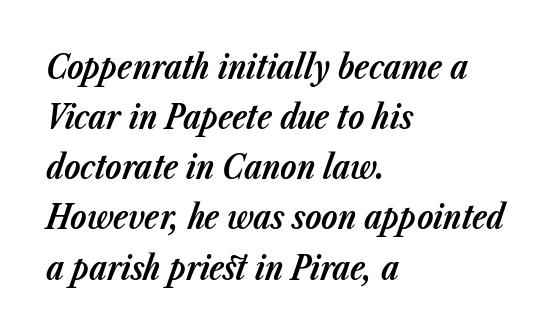
Chunky letters — that's bold for sure. Note the varied advance widths — an 'i' is clearly narrower than an 'm'. Does the lettering tilt? It does — this is italic. Honestly, the letter spacing is just normal — you wouldn't notice it. Visually the block forms a straight wall on the left and a jagged coastline on the right.
